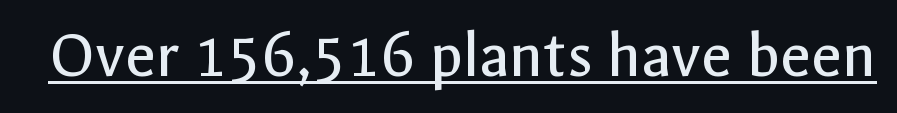
{"serif": "no", "italic": "no", "bold": "no", "weight": "regular", "width": "normal", "x_height": "medium", "monospaced": "no", "underline": "yes", "letter_spacing": "normal", "letter_spacing_em": 0.0, "glyph_px": 67}
